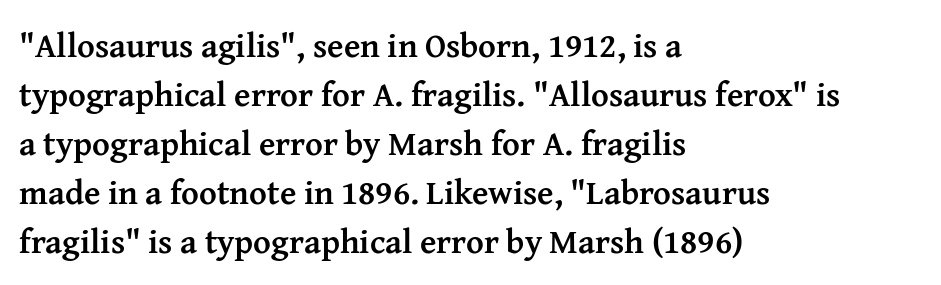
The image shows 34 px semibold serif type, upright; set left-aligned, normal line spacing (1.44x), normal letter spacing, not underlined; medium stroke contrast and a medium x-height.
